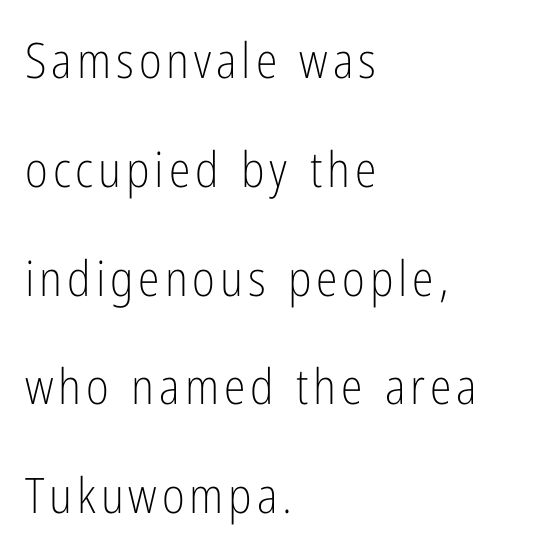
The image shows 49 px light, condensed sans-serif type, upright; set left-aligned, loose line spacing (2.22x), not underlined; low stroke contrast and a medium x-height.
